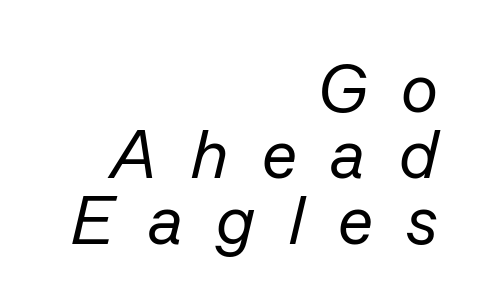
{"italic": "yes", "lean": "right", "slant_degrees": 13, "bold": "no", "weight": "regular", "width": "normal", "stroke_contrast": "low", "x_height": "medium", "monospaced": "no", "underline": "no", "align": "right", "line_spacing": "tight", "line_spacing_ratio": 0.96, "letter_spacing": "wide", "letter_spacing_em": 0.49, "glyph_px": 69}
